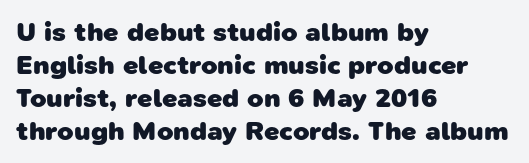
The image shows 27 px bold type; set left-aligned, line spacing 1.22x, normal letter spacing, not underlined.
